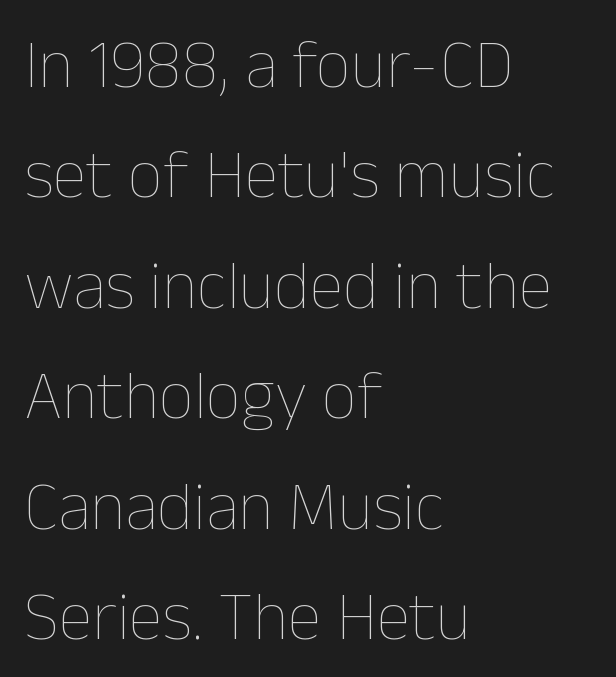
The image shows 69 px thin type, upright; set left-aligned, normal line spacing (1.6x), normal letter spacing, not underlined; low stroke contrast and a medium x-height.
